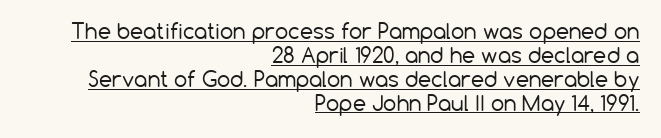
Q: Is the text bold? A: No.
Q: Is the text italic (slanted)? A: No, it is upright.
Q: Is the text underlined? A: Yes.
Q: How is the paragraph aligned? A: Right-aligned.
Q: Is the spacing between letters normal or unusually wide? A: Normal.
Q: Is the spacing between lines tight, normal or loose? A: Tight.
